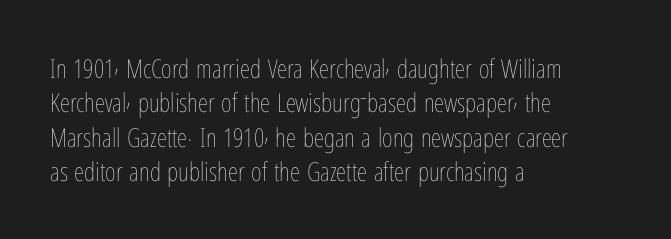
Leftover space on each line is placed entirely after the last word. Notice how the stems are strictly vertical — no italics here. The rendering uses a moderate line-height, typical for paragraphs. Underlining? Definitely not there. A light-to-regular cut is what we see here.
